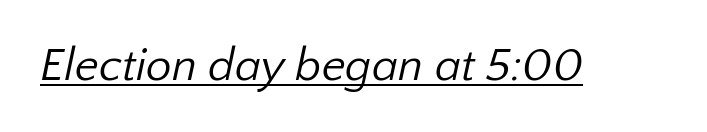
The image shows 46 px regular-weight sans-serif type; set normal letter spacing, underlined; low stroke contrast and a medium x-height.
